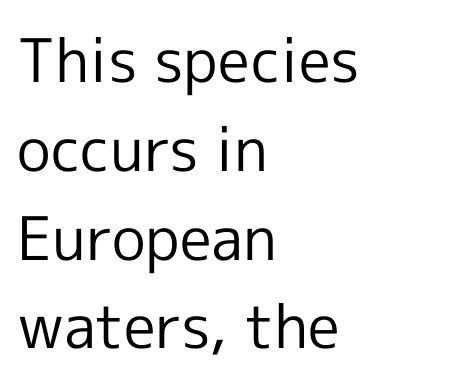
The image shows 60 px regular-weight sans-serif type, upright; set left-aligned, normal line spacing (1.48x), normal letter spacing, not underlined; a medium x-height.
